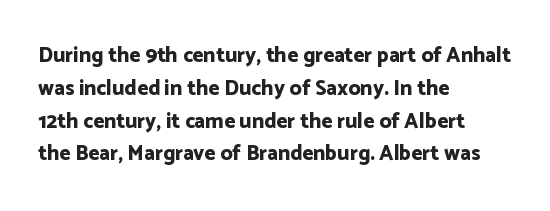
The image shows 21 px bold type, upright; set left-aligned, normal line spacing (1.56x), normal letter spacing, not underlined.
